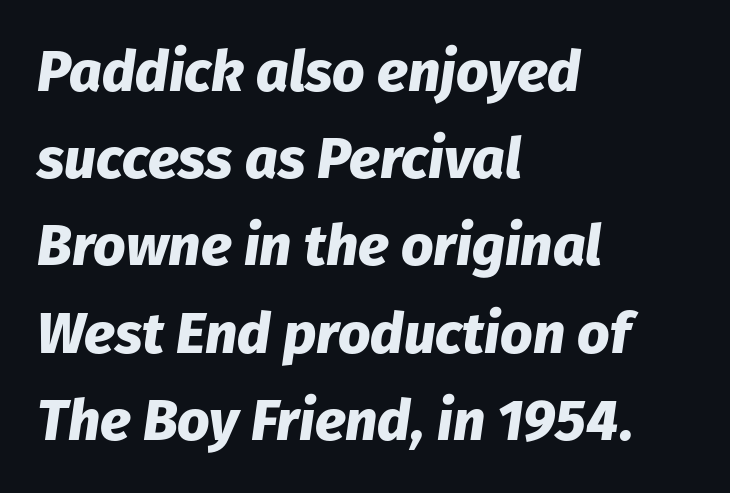
The image shows 57 px heavy type, italic (leaning right); set left-aligned, normal line spacing (1.53x), normal letter spacing, not underlined; low stroke contrast and a medium x-height.
